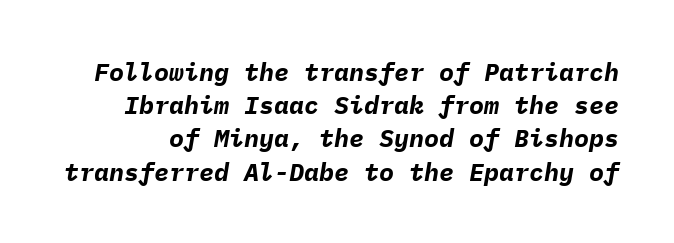
The space directly below the letters is spotless. Plenty of ink on the page — the face is bold. Italic: yes, the glyphs are oblique. The letters sit at their default tracking, neither squeezed nor spread.
